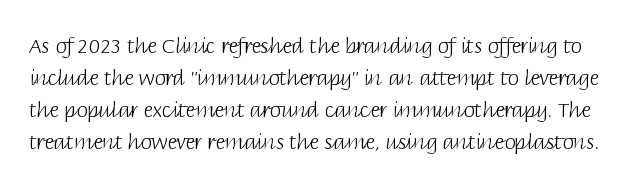
The image shows 20 px text type, upright; set normal line spacing (1.6x), normal letter spacing, not underlined.
